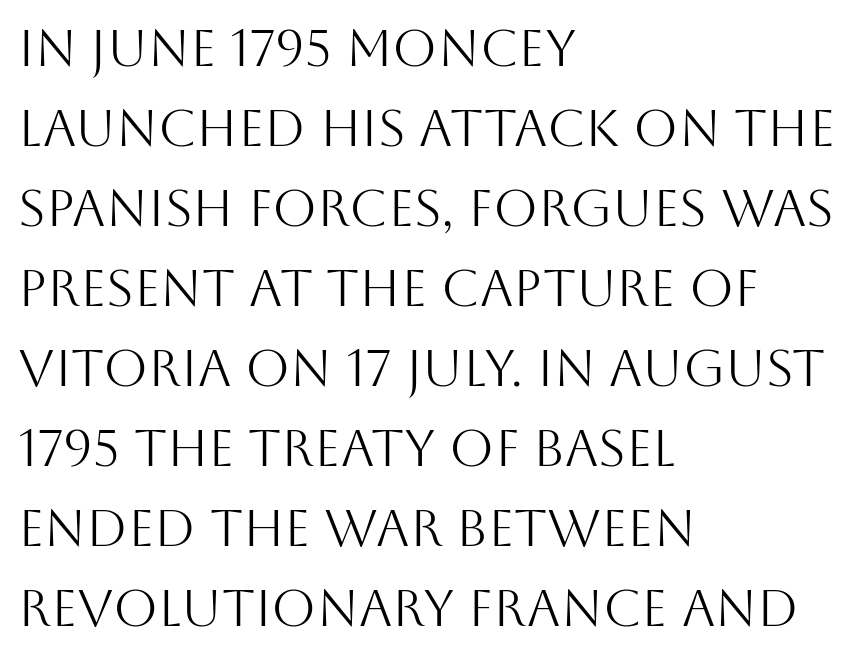
Quick note: underline off. How would I describe the line gaps? Plain and ordinary. Stroke mass is kept to a normal reading level or below. Proportional: the letters do not fall into vertical columns.
